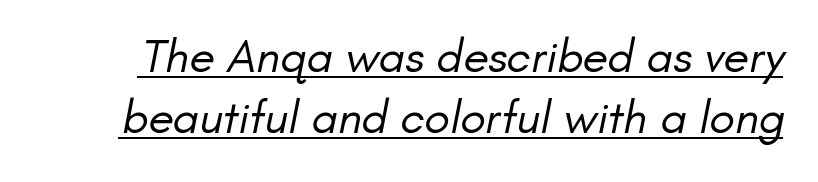
What decoration does the sample have? An underline. Does the type have serifs? No, each stem ends abruptly. The passage shown is not bold in any degree. Tracking here is standard; glyphs follow each other at the usual distance.
